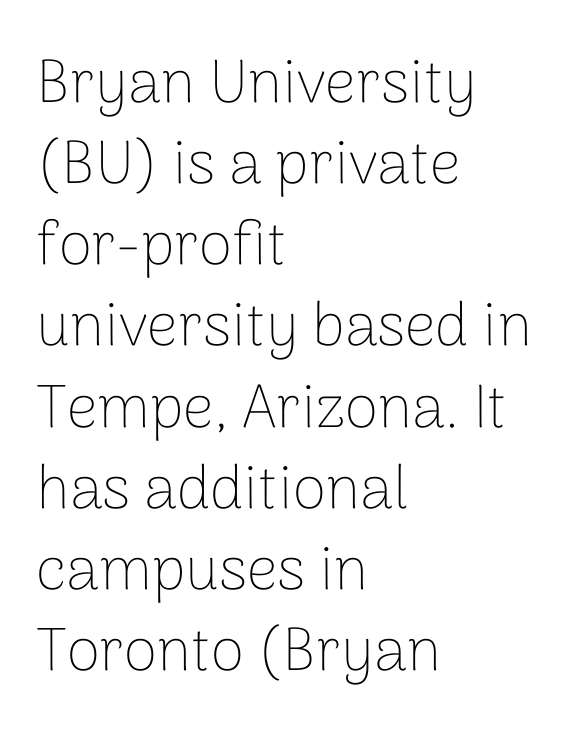
Q: Is the text bold? A: No.
Q: Is the text italic (slanted)? A: No, it is upright.
Q: Is the typeface a serif or a sans-serif typeface? A: Sans-serif.
Q: Is the text underlined? A: No.
Q: How is the paragraph aligned? A: Left-aligned.
Q: Is the spacing between letters normal or unusually wide? A: Normal.
Q: Is the spacing between lines tight, normal or loose? A: Normal.
Q: Width (condensed, normal, or wide)? A: Normal.
Q: Stroke contrast? A: Low.
Q: x-height? A: Medium.
Q: Monospaced? A: No.
